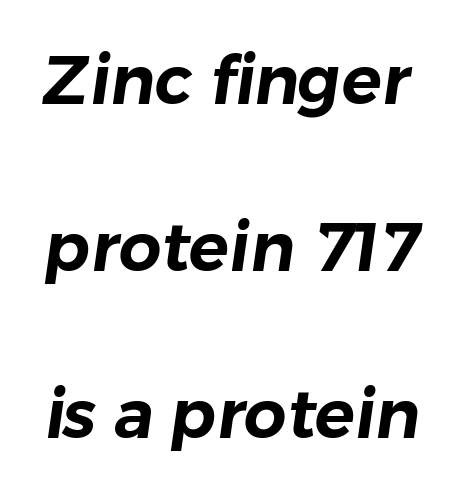
Q: Is the typeface a serif or a sans-serif typeface? A: Sans-serif.
Q: Is the text underlined? A: No.
Q: Is the spacing between letters normal or unusually wide? A: Normal.
Q: Is the spacing between lines tight, normal or loose? A: Loose.
Q: Width (condensed, normal, or wide)? A: Normal.
Q: Stroke contrast? A: Low.
Q: x-height? A: Medium.
Q: Monospaced? A: No.
